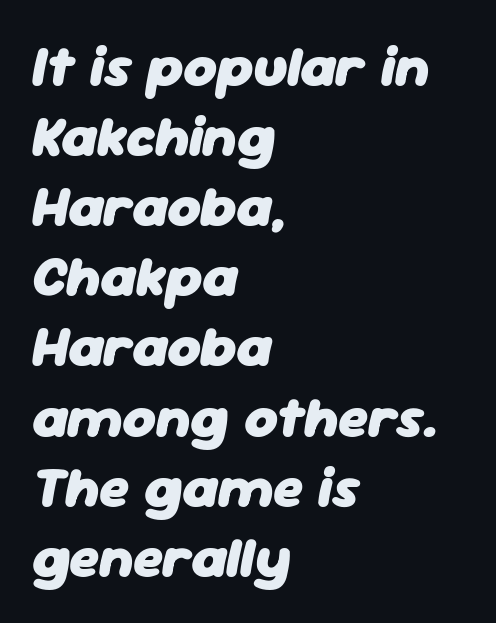
The image shows 57 px heavy type, italic (leaning right); set left-aligned, line spacing 1.23x, normal letter spacing, not underlined; low stroke contrast and a medium x-height.
